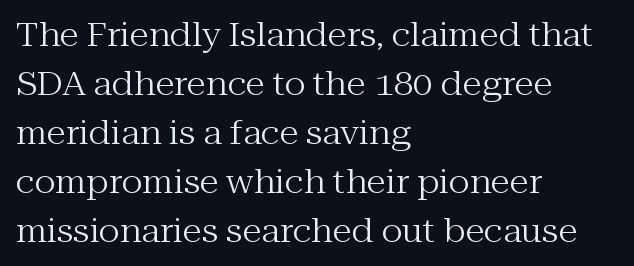
The lines are quadded left. Compared with typical paragraphs, the rows here are spaced about the same. A roman cut, with each character standing at attention. The letterforms sit shoulder to shoulder at normal distance.
